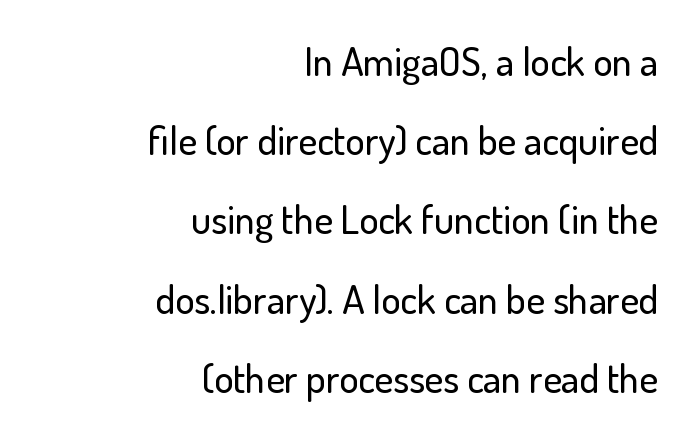
This sample uses an upright cut, with every glyph sitting square on the baseline. This rendering leaves character spacing at its baseline value. These lines are composed in type without serifs. Baseline-to-baseline distance is far greater than the letter height.
